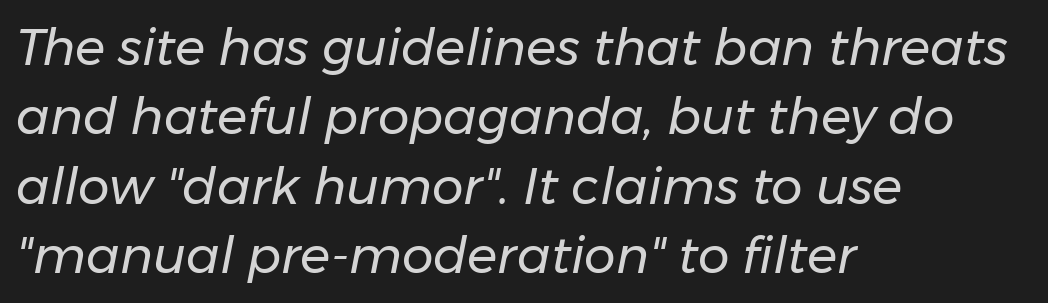
{"italic": "yes", "lean": "right", "slant_degrees": 11, "bold": "no", "weight": "regular", "width": "normal", "stroke_contrast": "low", "x_height": "medium", "monospaced": "no", "underline": "no", "align": "left", "line_spacing": "normal", "line_spacing_ratio": 1.39, "letter_spacing": "normal", "letter_spacing_em": 0.0, "glyph_px": 50}
